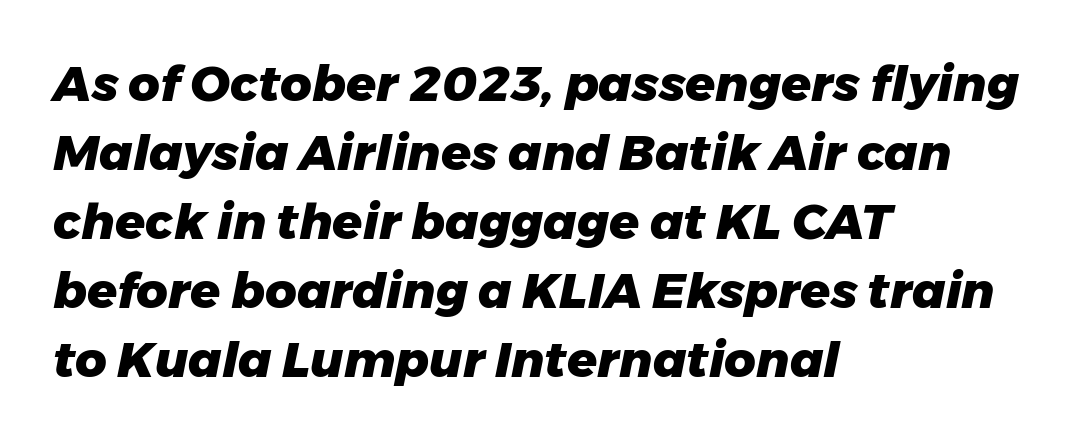
Q: Is the text bold? A: Yes.
Q: Is the text italic (slanted)? A: Yes, it leans right by about 11 degrees.
Q: Is the text underlined? A: No.
Q: How is the paragraph aligned? A: Left-aligned.
Q: Is the spacing between letters normal or unusually wide? A: Normal.
Q: Is the spacing between lines tight, normal or loose? A: Normal.
Q: Width (condensed, normal, or wide)? A: Normal.
Q: Stroke contrast? A: Low.
Q: x-height? A: Medium.
Q: Monospaced? A: No.
